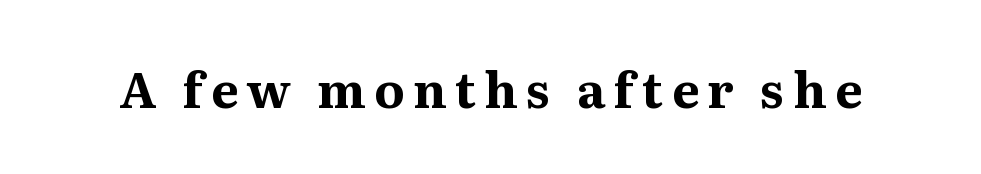
{"serif": "yes", "italic": "no", "bold": "yes", "weight": "bold", "width": "normal", "stroke_contrast": "medium", "x_height": "medium", "monospaced": "no", "underline": "no", "glyph_px": 49}
